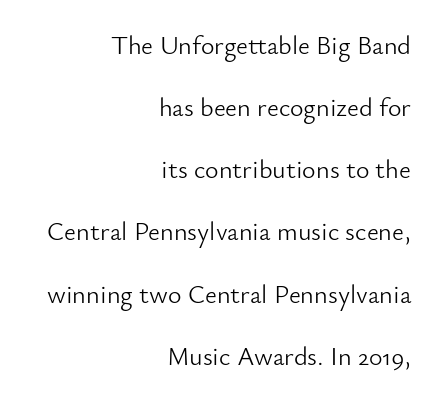
{"italic": "no", "bold": "no", "underline": "no", "align": "right", "line_spacing": "loose", "line_spacing_ratio": 2.39, "letter_spacing": "normal", "letter_spacing_em": 0.0, "glyph_px": 26}
